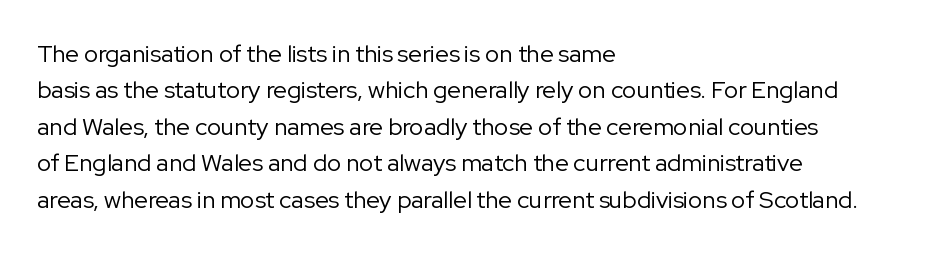
The image shows 24 px text type, upright; set left-aligned, normal line spacing (1.52x), normal letter spacing, not underlined.
